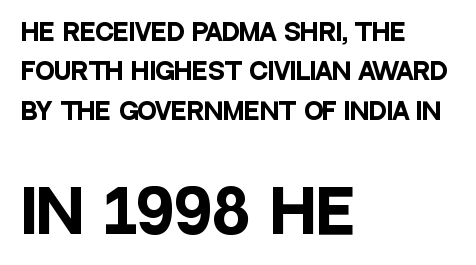
The image shows 58 px heavy, condensed sans-serif type, upright; set left-aligned, line spacing 1.71x, normal letter spacing, not underlined; the second (bottom) block is 2.52x larger; low stroke contrast and a large x-height.
